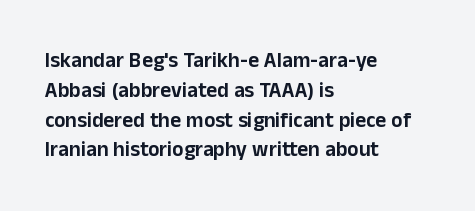
{"italic": "no", "underline": "no", "align": "left", "line_spacing": "normal", "line_spacing_ratio": 1.42, "letter_spacing": "normal", "letter_spacing_em": 0.0, "glyph_px": 21}
